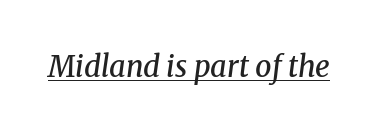
Q: Is the text bold? A: Semi-bold.
Q: Is the text italic (slanted)? A: Yes, it leans right by about 8 degrees.
Q: Is the typeface a serif or a sans-serif typeface? A: Serif.
Q: Is the text underlined? A: Yes.
Q: Is the spacing between letters normal or unusually wide? A: Normal.
Q: Width (condensed, normal, or wide)? A: Normal.
Q: Stroke contrast? A: Medium.
Q: x-height? A: Medium.
Q: Monospaced? A: No.
